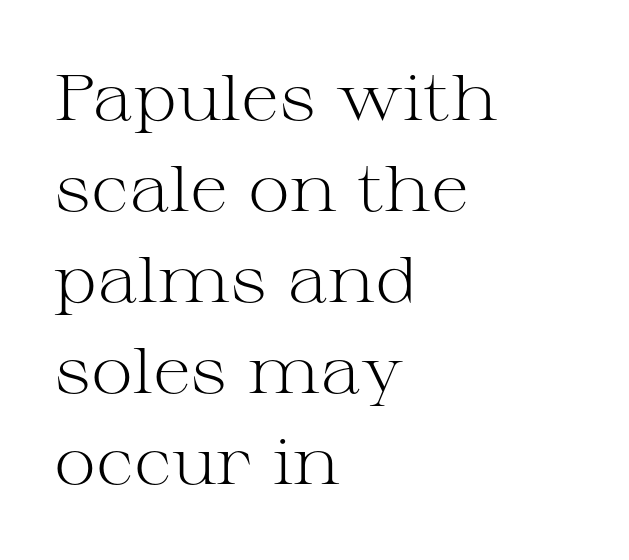
{"serif": "yes", "italic": "no", "bold": "no", "weight": "light", "width": "wide", "stroke_contrast": "medium", "x_height": "medium", "monospaced": "no", "underline": "no", "align": "left", "line_spacing": "normal", "line_spacing_ratio": 1.42, "letter_spacing": "normal", "letter_spacing_em": 0.0, "glyph_px": 64}
